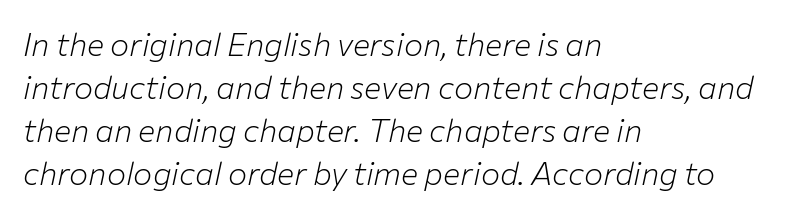
{"italic": "yes", "lean": "right", "slant_degrees": 12, "bold": "no", "weight": "light", "width": "normal", "stroke_contrast": "low", "x_height": "medium", "monospaced": "no", "underline": "no", "align": "left", "line_spacing": "normal", "line_spacing_ratio": 1.34, "letter_spacing": "normal", "letter_spacing_em": 0.0, "glyph_px": 32}
